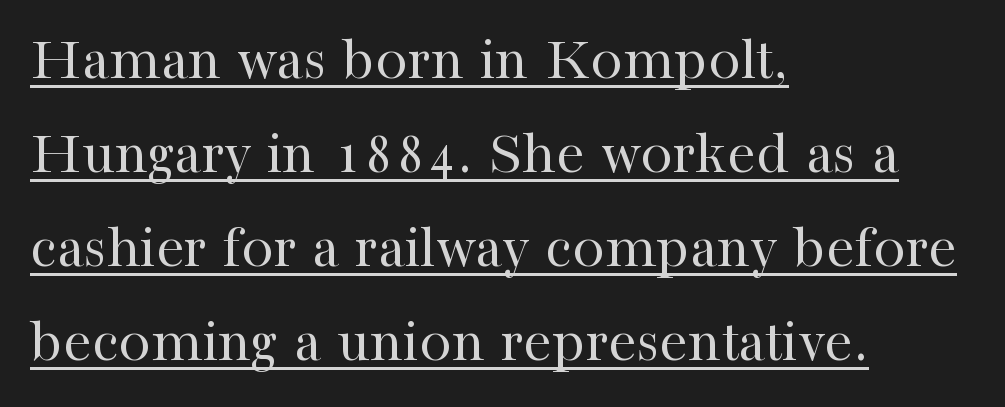
The strokes are not fattened; the text isn't bold. Vertical strokes here are truly vertical. Successive baselines arrive at the customary interval. Think of a printed novel: that variable character pitch is what you see here. Does a line run under the words? Yes, clearly.
